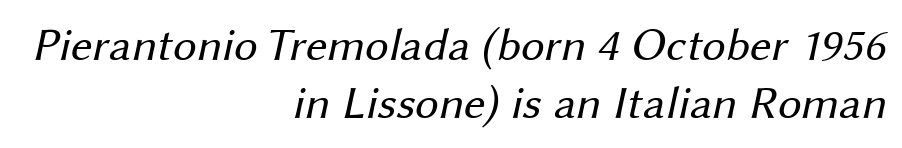
The image shows 47 px regular-weight sans-serif type; set right-aligned, line spacing 1.24x, normal letter spacing, not underlined; medium stroke contrast and a medium x-height.
